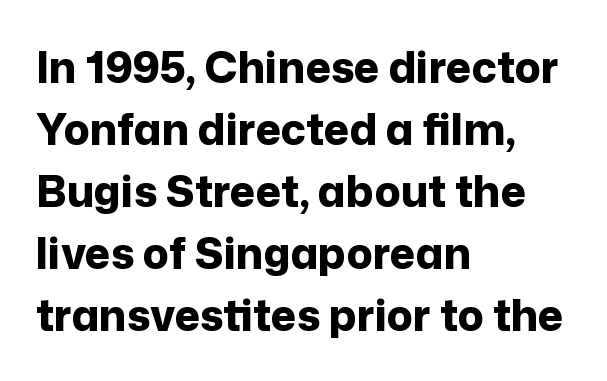
The image shows 43 px bold sans-serif type, upright; set left-aligned, normal line spacing (1.44x), normal letter spacing, not underlined; low stroke contrast and a medium x-height.
